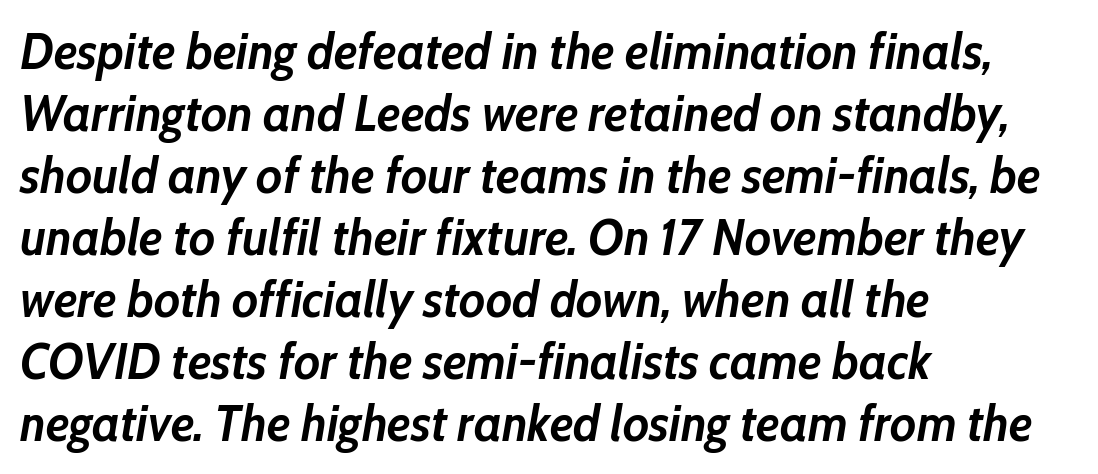
Q: Is the text bold? A: Yes.
Q: Is the text italic (slanted)? A: Yes, it leans right by about 10 degrees.
Q: Is the text underlined? A: No.
Q: How is the paragraph aligned? A: Left-aligned.
Q: Is the spacing between letters normal or unusually wide? A: Normal.
Q: Width (condensed, normal, or wide)? A: Normal.
Q: Stroke contrast? A: Low.
Q: x-height? A: Medium.
Q: Monospaced? A: No.
